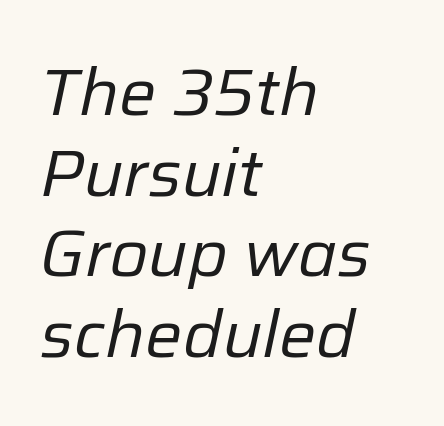
Q: Is the text bold? A: No.
Q: Is the text italic (slanted)? A: Yes, it leans right by about 12 degrees.
Q: Is the text underlined? A: No.
Q: How is the paragraph aligned? A: Left-aligned.
Q: Is the spacing between letters normal or unusually wide? A: Normal.
Q: Width (condensed, normal, or wide)? A: Normal.
Q: Stroke contrast? A: Low.
Q: x-height? A: Medium.
Q: Monospaced? A: No.
